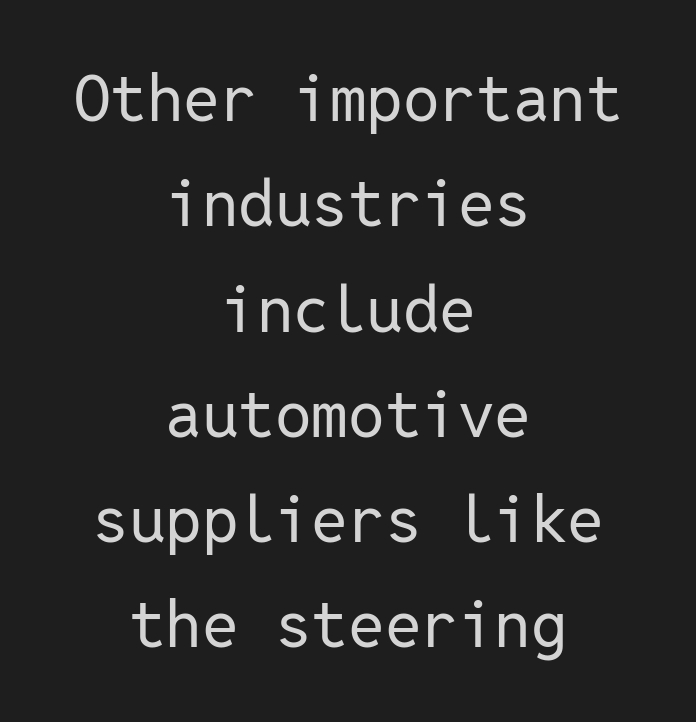
Nothing unusual about the tracking: characters are spaced as the font intends. A typesetter would call this monospace, since all characters share one set width. Notice how the stems are strictly vertical — no italics here. Vertical stems look standard width or narrower in stroke. Each letter's strokes conclude bluntly, with no projecting serifs. Interline gaps are of average width in this sample.
